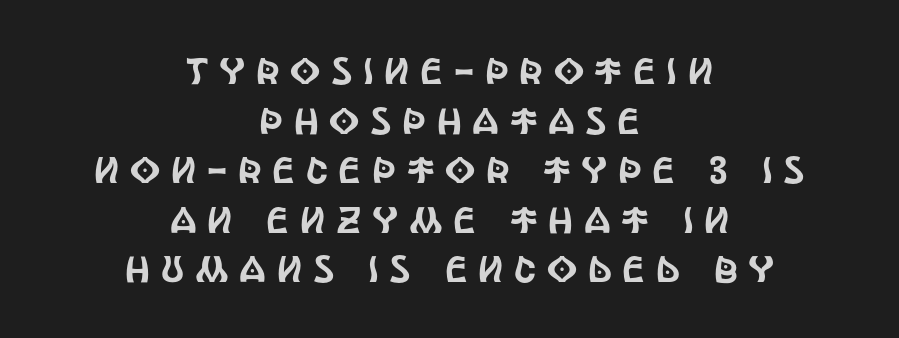
Q: Is the text italic (slanted)? A: No, it is upright.
Q: Is the typeface a serif or a sans-serif typeface? A: Sans-serif.
Q: Is the text underlined? A: No.
Q: How is the paragraph aligned? A: Centered.
Q: Is the spacing between letters normal or unusually wide? A: Unusually wide.
Q: Is the spacing between lines tight, normal or loose? A: Normal.
Q: Width (condensed, normal, or wide)? A: Condensed.
Q: x-height? A: Large.
Q: Monospaced? A: No.
